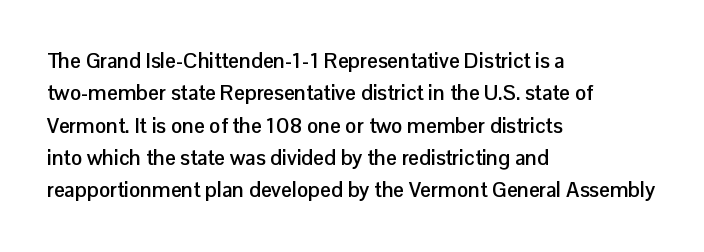
Q: Is the text bold? A: Yes.
Q: Is the text italic (slanted)? A: No, it is upright.
Q: Is the text underlined? A: No.
Q: How is the paragraph aligned? A: Left-aligned.
Q: Is the spacing between letters normal or unusually wide? A: Normal.
Q: Is the spacing between lines tight, normal or loose? A: Normal.
